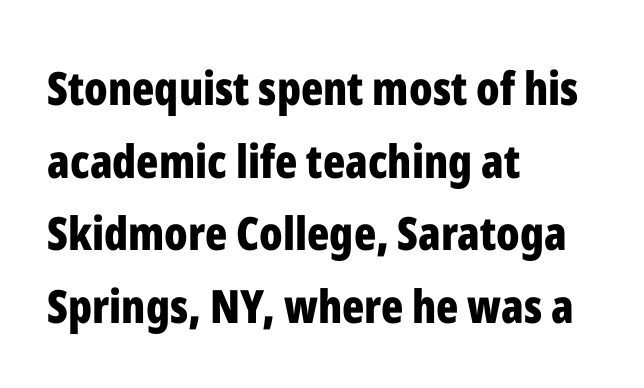
The image shows 46 px bold, condensed sans-serif type, upright; set left-aligned, normal line spacing (1.58x), normal letter spacing, not underlined; low stroke contrast and a medium x-height.
